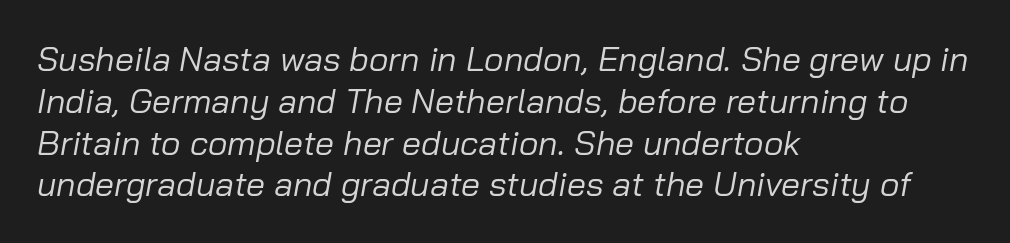
{"italic": "yes", "lean": "right", "slant_degrees": 10, "bold": "no", "weight": "regular", "width": "normal", "stroke_contrast": "low", "x_height": "medium", "monospaced": "no", "underline": "no", "align": "left", "line_spacing_ratio": 1.23, "letter_spacing": "normal", "letter_spacing_em": 0.0, "glyph_px": 34}
